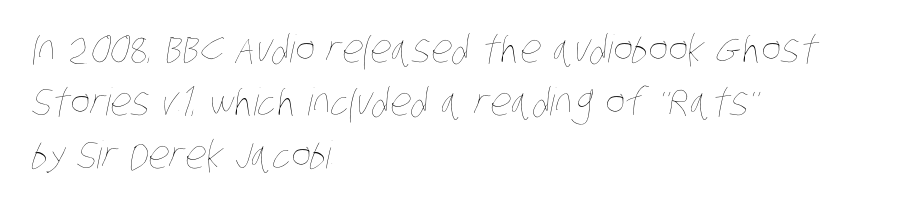
The image shows 38 px thin, condensed type; set left-aligned, normal line spacing (1.39x), normal letter spacing, not underlined; low stroke contrast and a large x-height.
